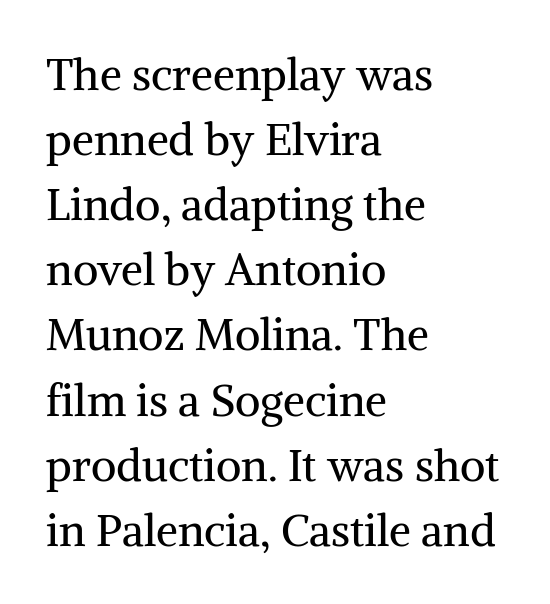
Q: Is the text bold? A: No.
Q: Is the text italic (slanted)? A: No, it is upright.
Q: Is the typeface a serif or a sans-serif typeface? A: Serif.
Q: Is the text underlined? A: No.
Q: How is the paragraph aligned? A: Left-aligned.
Q: Is the spacing between letters normal or unusually wide? A: Normal.
Q: Is the spacing between lines tight, normal or loose? A: Normal.
Q: Width (condensed, normal, or wide)? A: Normal.
Q: Stroke contrast? A: Medium.
Q: x-height? A: Medium.
Q: Monospaced? A: No.
